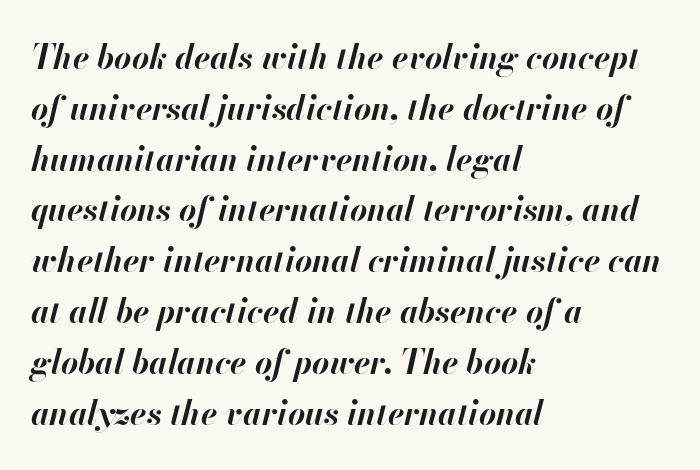
Reading down the block, your eye returns to a fixed left position each line. Compared with ordinary roman type, these characters are visibly tilted. Proportional: the letters do not fall into vertical columns. The strip under each line holds only bare page.
